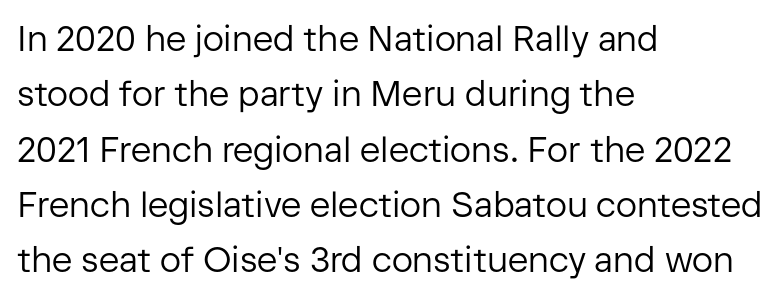
The letters stand straight up with perfectly vertical stems. A classic flush-left, rag-right setting is used for this passage. The passage shown is typed in a proportional face where columns would drift. Nothing sits at the stroke ends, so this counts as sans-serif. Decoration check: the copy has no underline.
